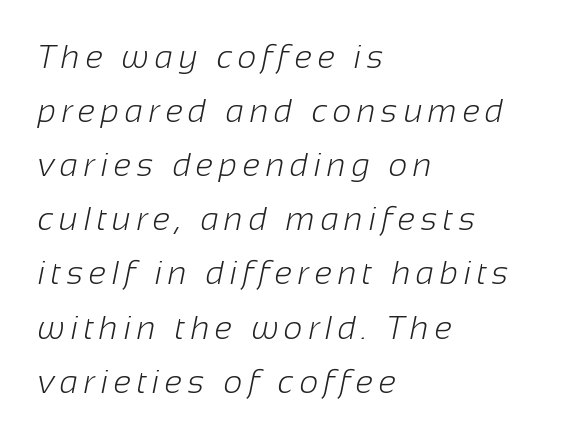
The image shows 33 px light sans-serif type; set left-aligned, normal line spacing (1.64x), not underlined; low stroke contrast and a medium x-height.
